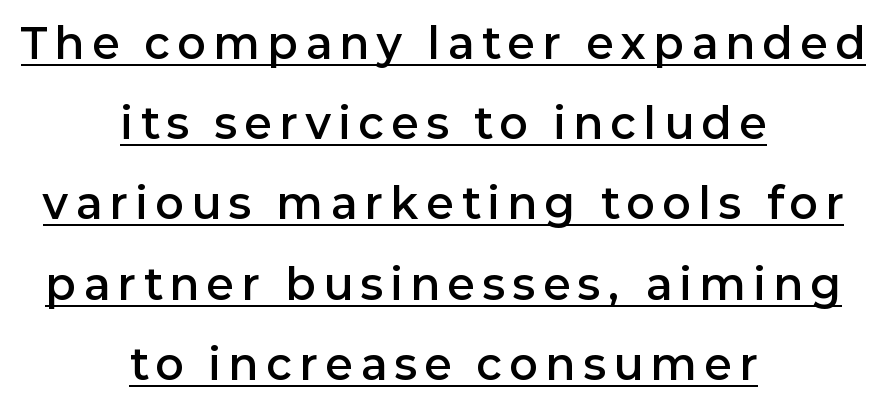
In designer terms, the underline attribute is active on this setting. In terms of posture, this sample is upright. On the weight axis this lands at semibold, roughly 600. Loose tracking; the words dissolve into strings of separated letters. The passage shown stacks its lines with a broad gap.
